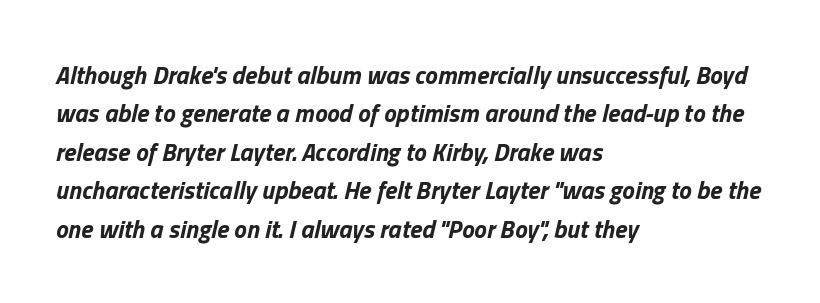
The image shows 25 px bold type, italic (leaning right); set left-aligned, normal line spacing (1.54x), normal letter spacing, not underlined.
